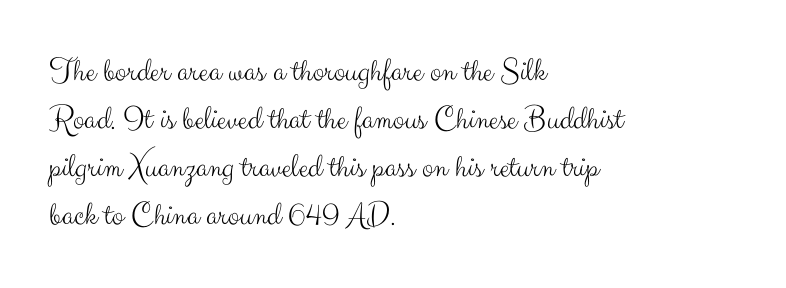
{"serif": "no", "bold": "no", "weight": "light", "width": "normal", "stroke_contrast": "medium", "x_height": "small", "monospaced": "no", "underline": "no", "align": "left", "line_spacing": "normal", "line_spacing_ratio": 1.41, "letter_spacing": "normal", "letter_spacing_em": 0.0, "glyph_px": 34}
